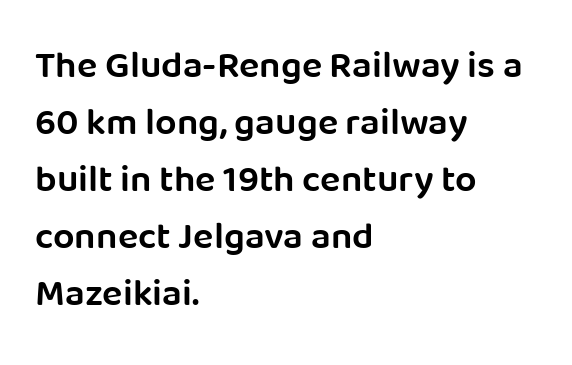
{"serif": "no", "italic": "no", "bold": "semi", "weight": "semibold", "width": "normal", "stroke_contrast": "low", "x_height": "large", "monospaced": "no", "underline": "no", "align": "left", "line_spacing": "normal", "line_spacing_ratio": 1.5, "letter_spacing": "normal", "letter_spacing_em": 0.0, "glyph_px": 38}
